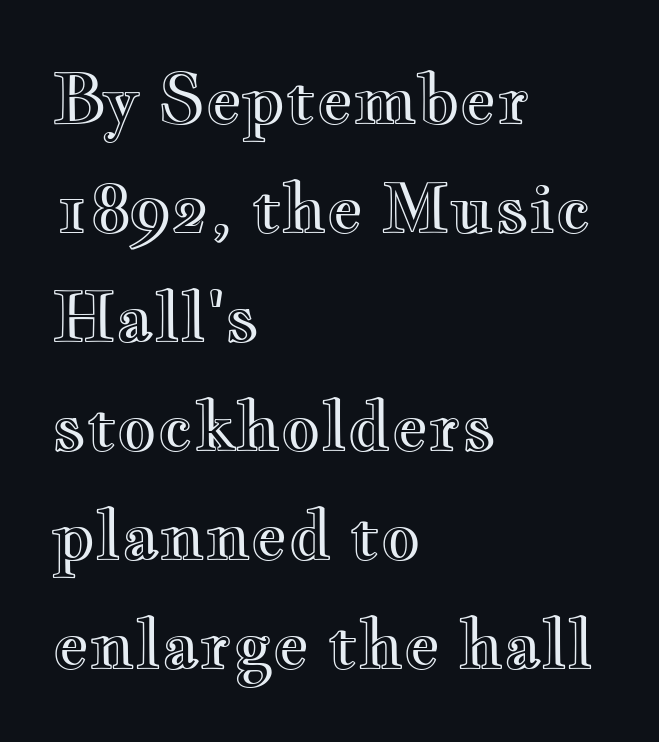
How are the letters spaced? Ordinarily, with no added tracking. Nobody drew a line under any word here. In terms of posture, this sample is upright. Evenly set lines give the paragraph a standard silhouette. Is this a fixed-width face? No — the glyphs have proportional, varying widths.
